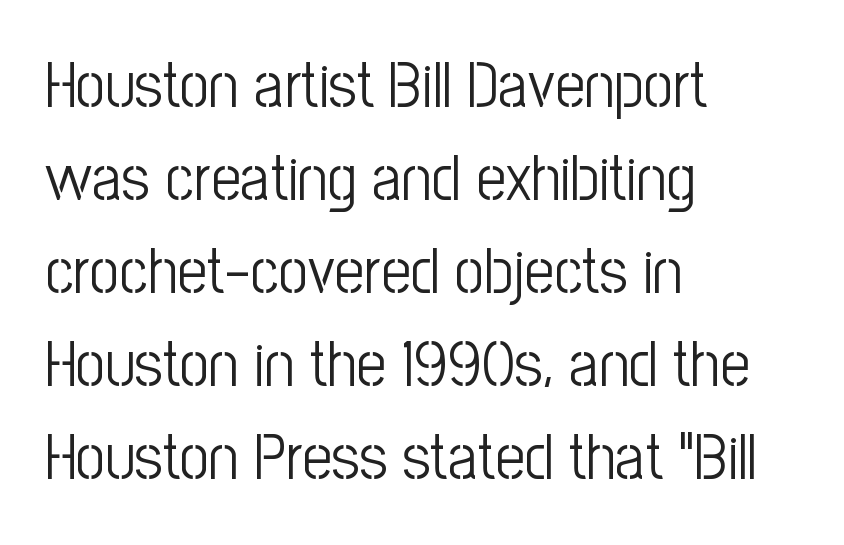
The image shows 65 px light, condensed sans-serif type, upright; set left-aligned, normal line spacing (1.43x), normal letter spacing, not underlined; low stroke contrast and a medium x-height.
